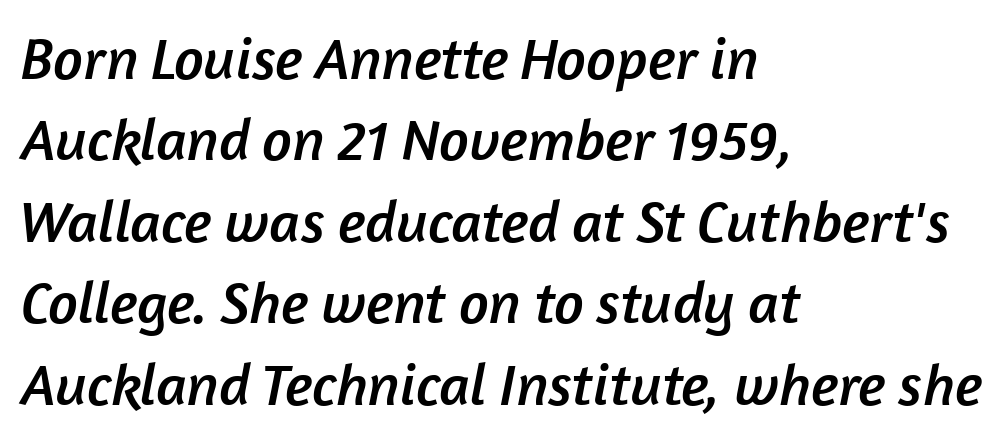
The image shows 59 px sans-serif type; set left-aligned, normal line spacing (1.38x), normal letter spacing, not underlined; low stroke contrast and a medium x-height.
